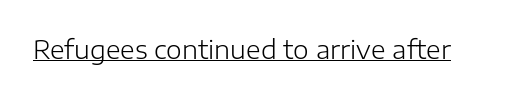
The image shows 25 px text type, upright; set normal letter spacing, underlined.
